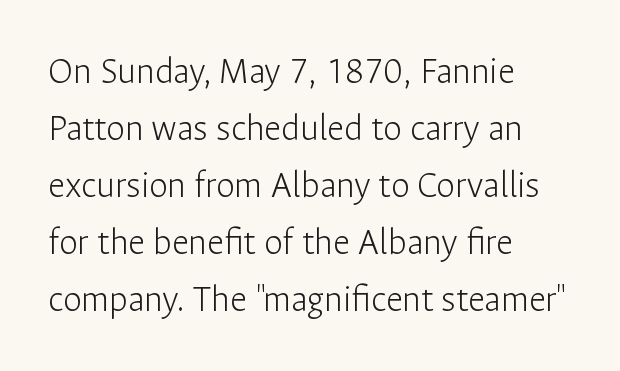
Q: Is the text bold? A: No.
Q: Is the text italic (slanted)? A: No, it is upright.
Q: Is the typeface a serif or a sans-serif typeface? A: Sans-serif.
Q: Is the text underlined? A: No.
Q: How is the paragraph aligned? A: Left-aligned.
Q: Is the spacing between letters normal or unusually wide? A: Normal.
Q: Is the spacing between lines tight, normal or loose? A: Normal.
Q: Width (condensed, normal, or wide)? A: Normal.
Q: Stroke contrast? A: Low.
Q: x-height? A: Medium.
Q: Monospaced? A: No.
